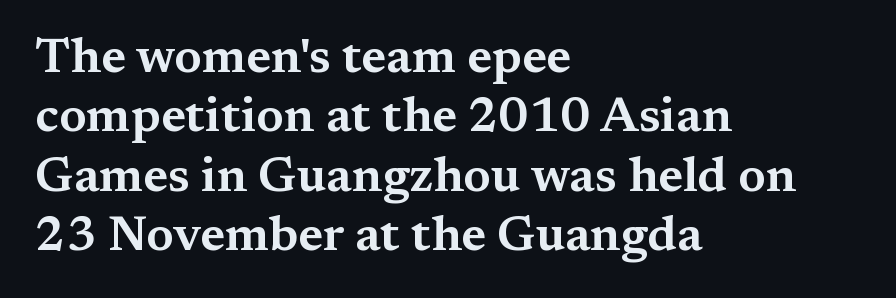
Does the type have serifs? Yes, each stem ends in a small foot. There is no visible air inserted between adjacent glyphs. Character widths vary here, with narrow letters taking less room than wide ones. Alignment: flush left. Check the space under the baseline: it is left empty.
